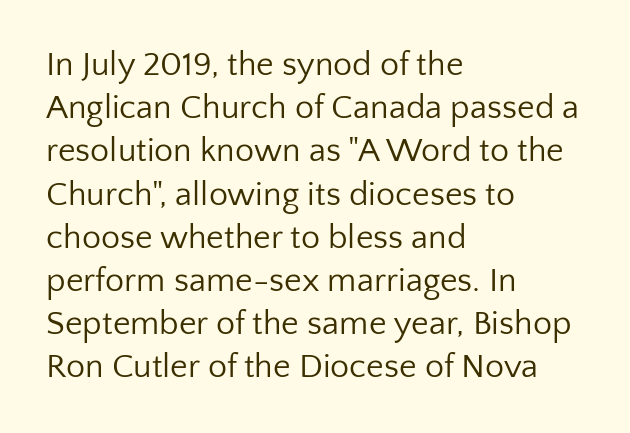
This is sans-serif lettering, the kind often seen on screens and signage. Only glyphs here, with clear space below each row. The compositor pushed each line to the left boundary. Does the leading feel generous? No, just average. Ordinary non-slanted type is in use.
